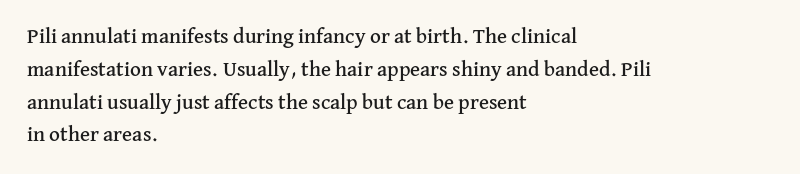
{"italic": "no", "underline": "no", "align": "left", "line_spacing": "normal", "line_spacing_ratio": 1.56, "letter_spacing": "normal", "letter_spacing_em": 0.0, "glyph_px": 21}
